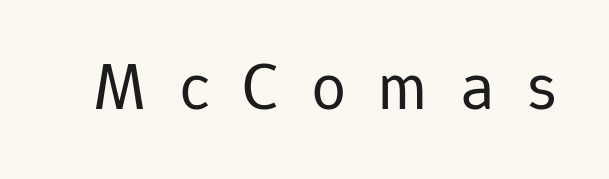
Q: Is the text bold? A: No.
Q: Is the text italic (slanted)? A: No, it is upright.
Q: Is the typeface a serif or a sans-serif typeface? A: Sans-serif.
Q: Is the text underlined? A: No.
Q: Is the spacing between letters normal or unusually wide? A: Unusually wide.
Q: Width (condensed, normal, or wide)? A: Normal.
Q: Stroke contrast? A: Low.
Q: x-height? A: Medium.
Q: Monospaced? A: No.
